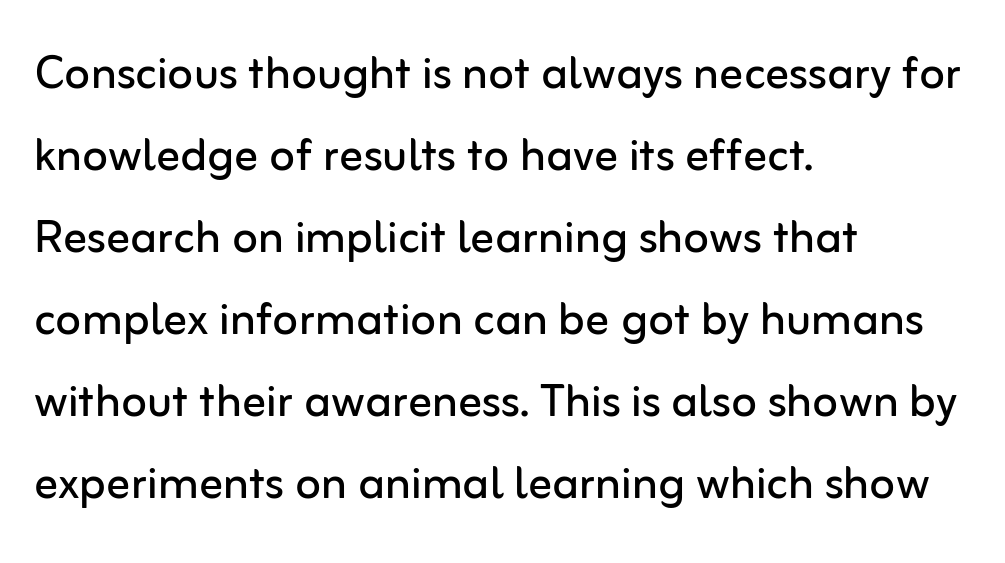
{"serif": "no", "italic": "no", "bold": "no", "weight": "regular", "width": "normal", "stroke_contrast": "low", "x_height": "medium", "monospaced": "no", "underline": "no", "align": "left", "line_spacing": "normal", "line_spacing_ratio": 1.39, "letter_spacing": "normal", "letter_spacing_em": 0.0, "glyph_px": 59}
